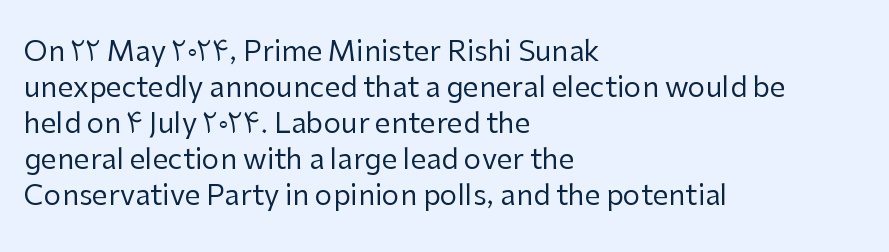
{"serif": "no", "italic": "no", "bold": "no", "weight": "regular", "width": "normal", "stroke_contrast": "low", "x_height": "medium", "monospaced": "no", "underline": "no", "align": "left", "line_spacing": "normal", "line_spacing_ratio": 1.29, "letter_spacing": "normal", "letter_spacing_em": 0.0, "glyph_px": 28}
